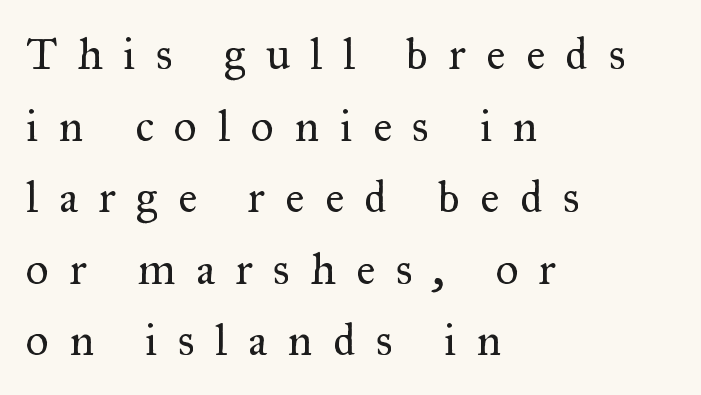
Here the designer chose a conventional face with non-uniform glyph widths. The letters are spread apart with noticeably loose tracking. This sample uses a serif face. Does the leading feel generous? No, just average. The passage shown is not bold in any degree.
